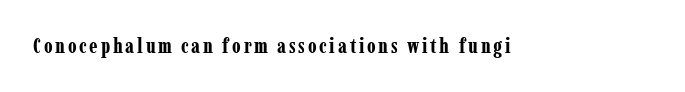
{"italic": "no", "bold": "yes", "underline": "no", "glyph_px": 21}
